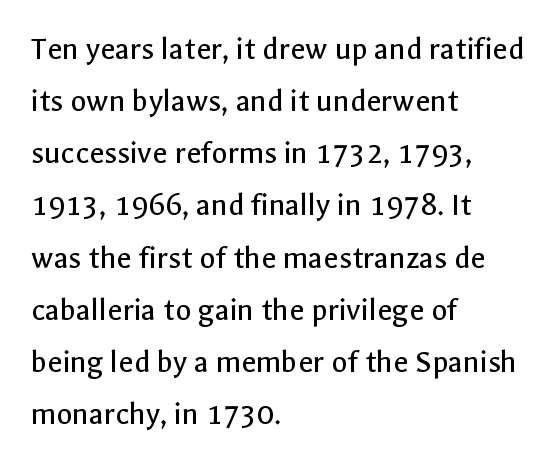
Q: Is the text bold? A: No.
Q: Is the text italic (slanted)? A: No, it is upright.
Q: Is the typeface a serif or a sans-serif typeface? A: Sans-serif.
Q: Is the text underlined? A: No.
Q: How is the paragraph aligned? A: Left-aligned.
Q: Is the spacing between letters normal or unusually wide? A: Normal.
Q: Is the spacing between lines tight, normal or loose? A: Normal.
Q: Width (condensed, normal, or wide)? A: Normal.
Q: x-height? A: Medium.
Q: Monospaced? A: No.
